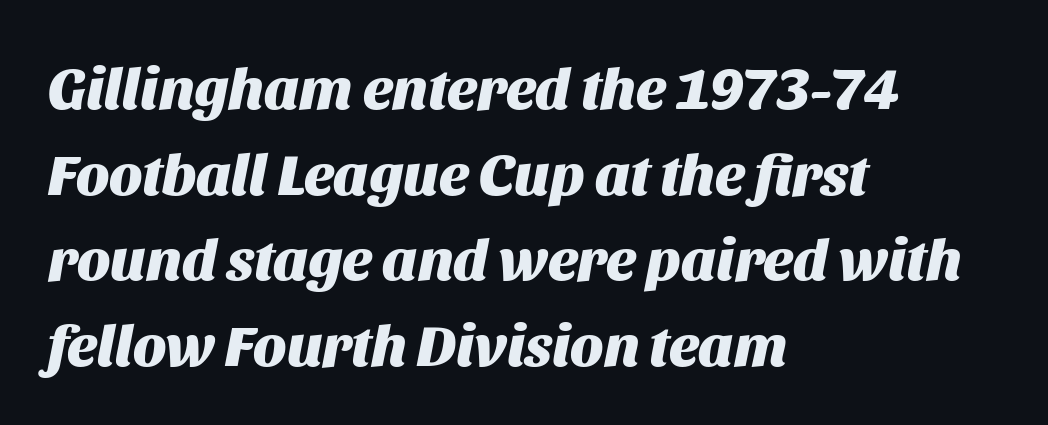
The image shows 59 px heavy type, italic (leaning right); set left-aligned, normal line spacing (1.45x), normal letter spacing, not underlined; medium stroke contrast and a large x-height.
